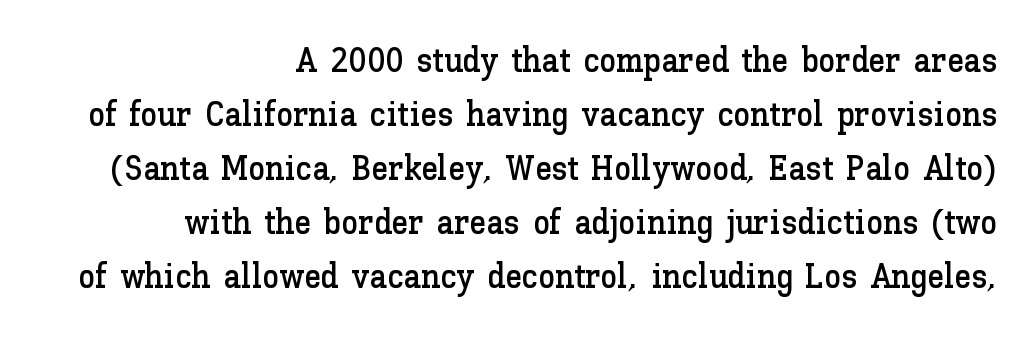
{"italic": "no", "width": "normal", "stroke_contrast": "low", "x_height": "medium", "monospaced": "no", "underline": "no", "align": "right", "line_spacing": "normal", "line_spacing_ratio": 1.59, "letter_spacing": "normal", "letter_spacing_em": 0.0, "glyph_px": 34}
